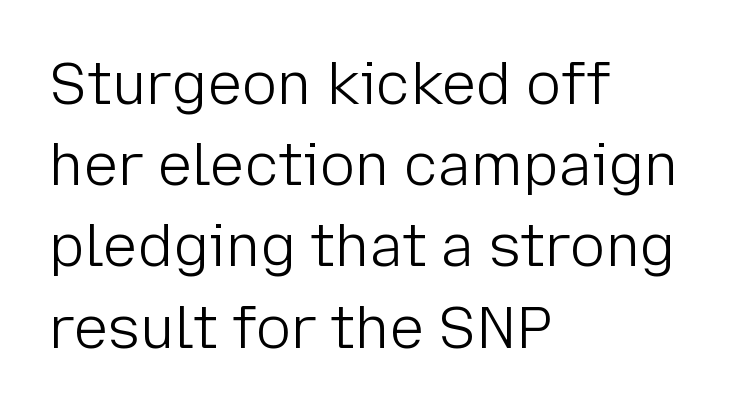
The ragged edge is on the right, which tells us the setting is flush left. Think of a printed novel: that variable character pitch is what you see here. The typeface has the unassuming heft of standard copy or less. These lines sit exactly where default settings would place them. The rendering shows plain stroke endings on the letterforms — a sans-serif design.
